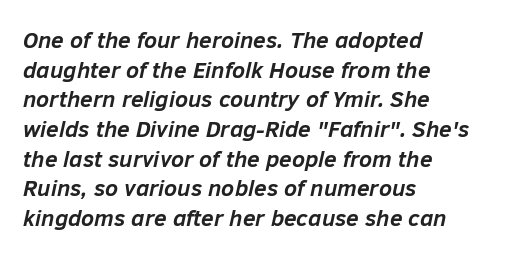
Q: Is the text bold? A: Yes.
Q: Is the text italic (slanted)? A: Yes, it leans right by about 12 degrees.
Q: Is the text underlined? A: No.
Q: How is the paragraph aligned? A: Left-aligned.
Q: Is the spacing between letters normal or unusually wide? A: Normal.
Q: Is the spacing between lines tight, normal or loose? A: Normal.
